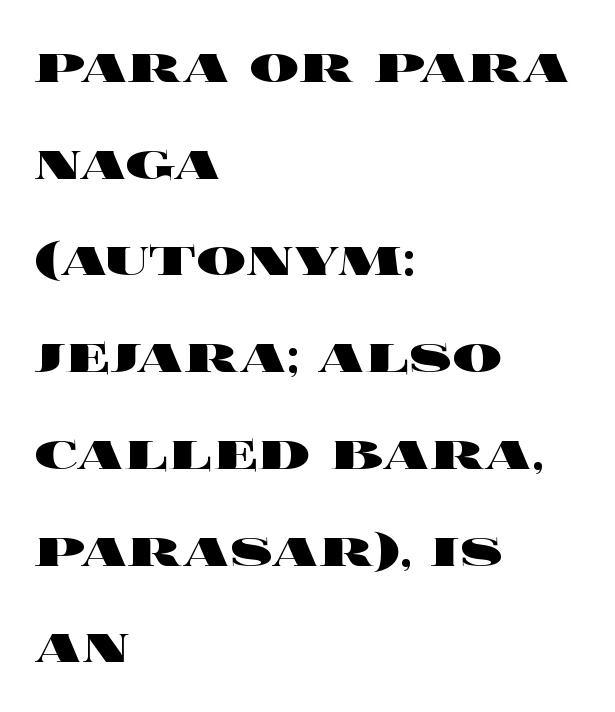
The image shows 62 px heavy, wide type, upright; set left-aligned, normal line spacing (1.56x), normal letter spacing, not underlined; a large x-height.
